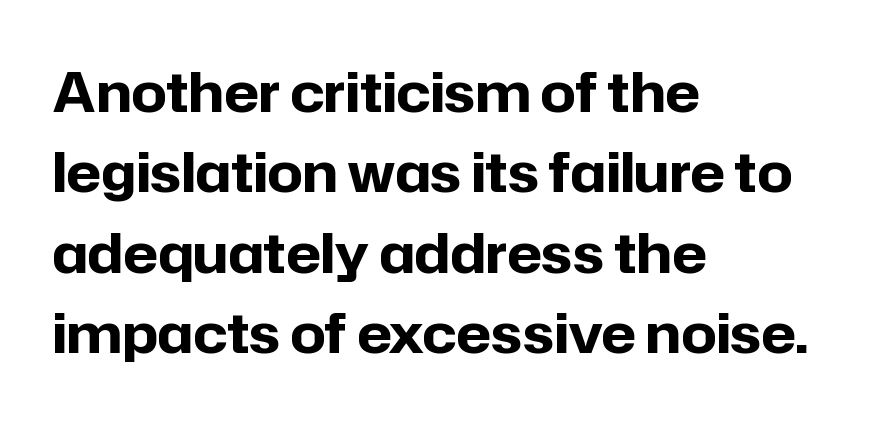
Here the glyphs are tracked normally, forming tight word shapes. The characters display no serif detailing; their extremities are plain. Here the designer chose a conventional face with non-uniform glyph widths. Reading down the column, the eye jumps a familiar distance to each next line. This rendering features lettering with no underline.
